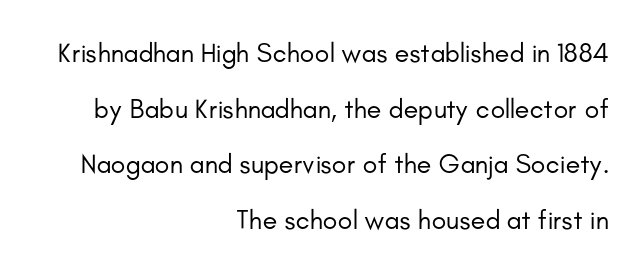
A bare baseline throughout the passage. Leftover space on each line is placed entirely before the opening word. If you measured baseline to baseline, you'd find a long distance. Does extra space separate the letters? No, they use regular spacing.
